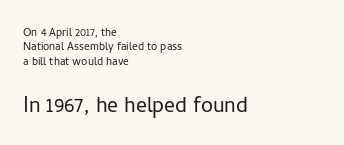
{"italic": "no", "bold": "no", "underline": "no", "align": "left", "line_spacing": "tight", "line_spacing_ratio": 1.02, "letter_spacing": "normal", "letter_spacing_em": 0.0, "larger_block": "second", "size_ratio": 1.93, "glyph_px": 27}
